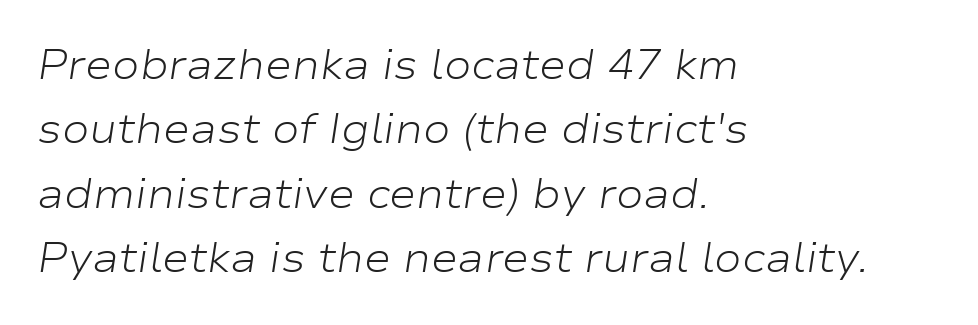
These lines are rendered in a variable-pitch font. Stems and bowls with no extra thickness — not bold. The space directly below the letters is spotless. Quick note: interline space is typical.
